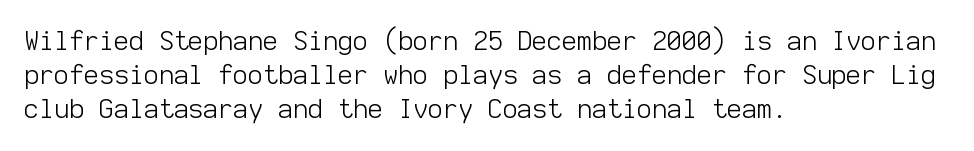
The image shows 26 px text type, upright; set left-aligned, normal line spacing (1.31x), normal letter spacing, not underlined.
